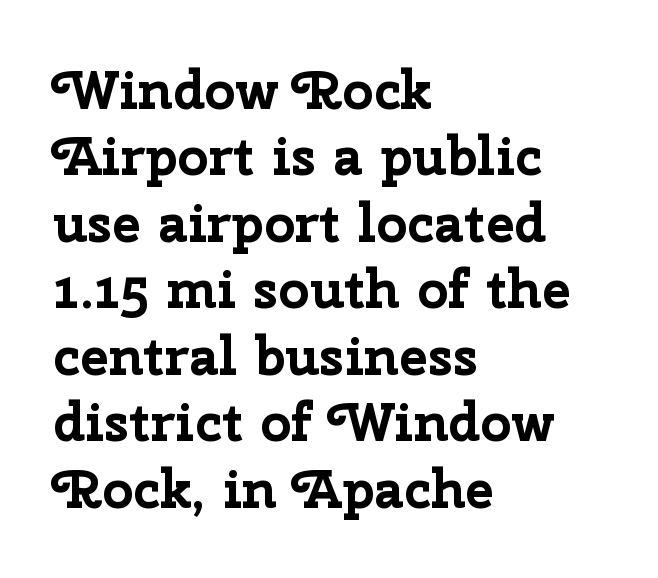
Q: Is the text bold? A: Yes.
Q: Is the text italic (slanted)? A: No, it is upright.
Q: Is the typeface a serif or a sans-serif typeface? A: Sans-serif.
Q: Is the text underlined? A: No.
Q: How is the paragraph aligned? A: Left-aligned.
Q: Is the spacing between letters normal or unusually wide? A: Normal.
Q: Width (condensed, normal, or wide)? A: Normal.
Q: Stroke contrast? A: Low.
Q: x-height? A: Medium.
Q: Monospaced? A: No.
